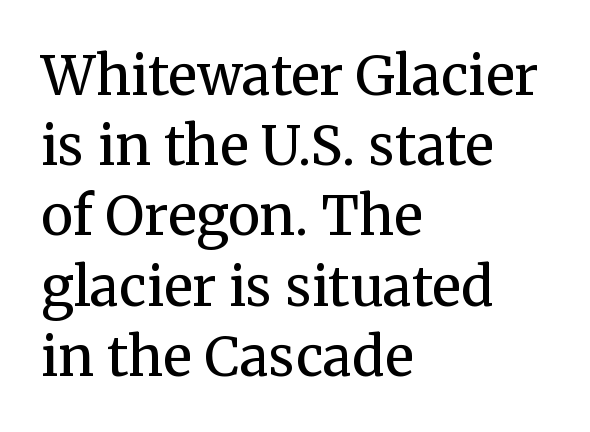
A quiet, ordinary-to-light weight characterises the typeface. Standard letterfit; no display-style spreading of the glyphs. Lines of text with bare space underneath. You can tell it's not italic because the verticals are truly vertical. Line starts are locked; line ends wander. The designer left line spacing at the default.
